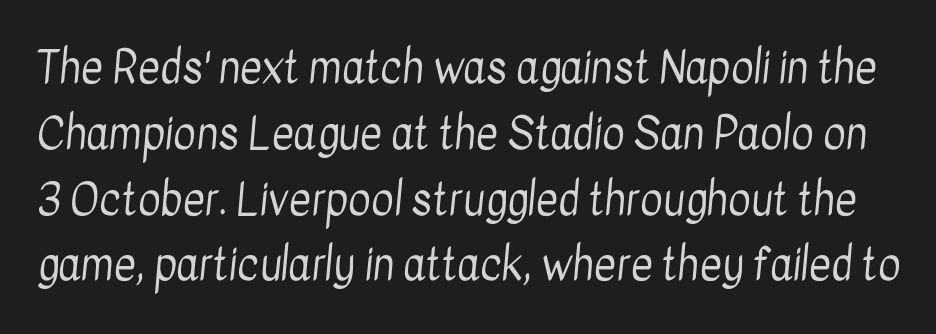
{"serif": "no", "bold": "no", "weight": "regular", "width": "condensed", "stroke_contrast": "low", "x_height": "medium", "monospaced": "no", "underline": "no", "line_spacing": "normal", "line_spacing_ratio": 1.53, "letter_spacing": "normal", "letter_spacing_em": 0.0, "glyph_px": 43}
